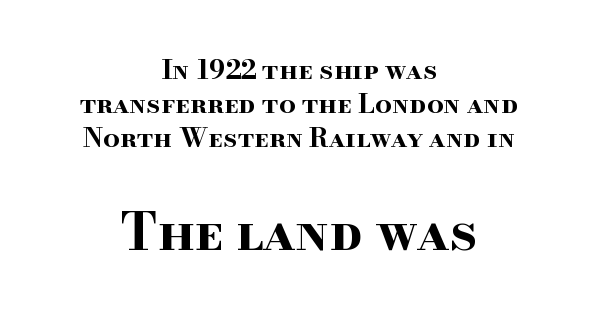
{"serif": "yes", "italic": "no", "bold": "yes", "weight": "bold", "width": "wide", "stroke_contrast": "high", "x_height": "small", "monospaced": "no", "underline": "no", "align": "center", "line_spacing": "normal", "line_spacing_ratio": 1.31, "letter_spacing": "normal", "letter_spacing_em": 0.0, "larger_block": "second", "size_ratio": 1.96, "glyph_px": 51}
